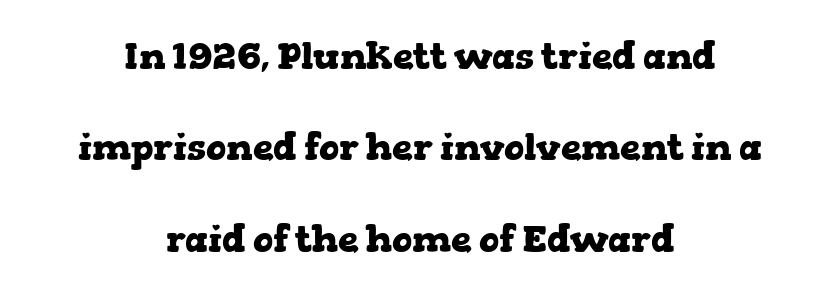
The letters advance in unequal steps, a hallmark of proportional type. The lettering holds an erect, upright posture throughout. Each row of text sits above clean, open space. Vertical spacing — loose.
